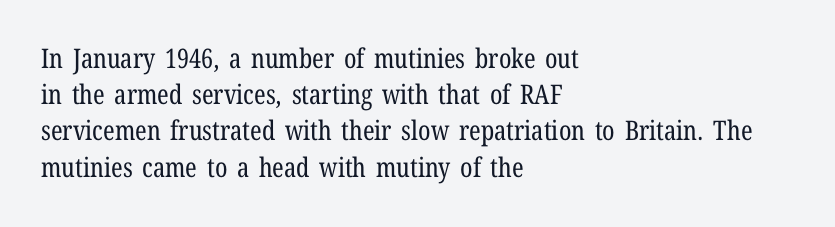
The image shows 27 px text type, upright; set left-aligned, normal line spacing (1.34x), normal letter spacing, not underlined.
